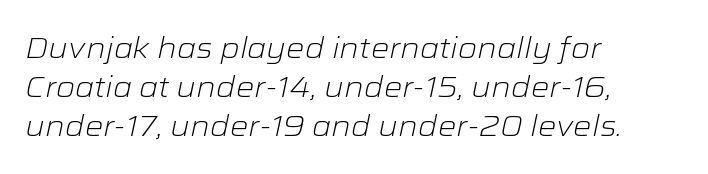
The image shows 29 px light, wide type, italic (leaning right); set left-aligned, normal line spacing (1.34x), normal letter spacing, not underlined; low stroke contrast and a medium x-height.
